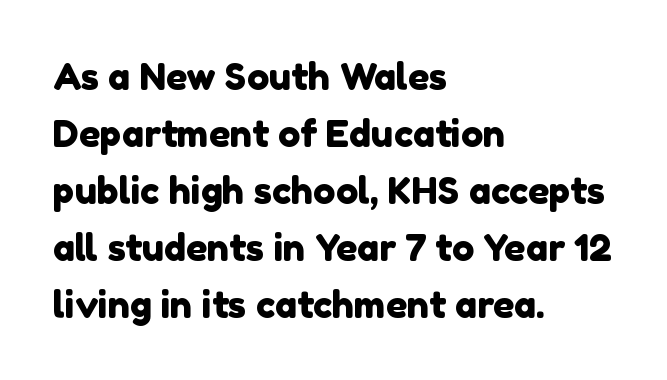
Look at the tracking — it's just the regular setting, nothing added. The glyphs in this specimen are sans serif. Varying glyph widths throughout — classic text-font behaviour. Typeset ragged right — the left edge is the straight one.
